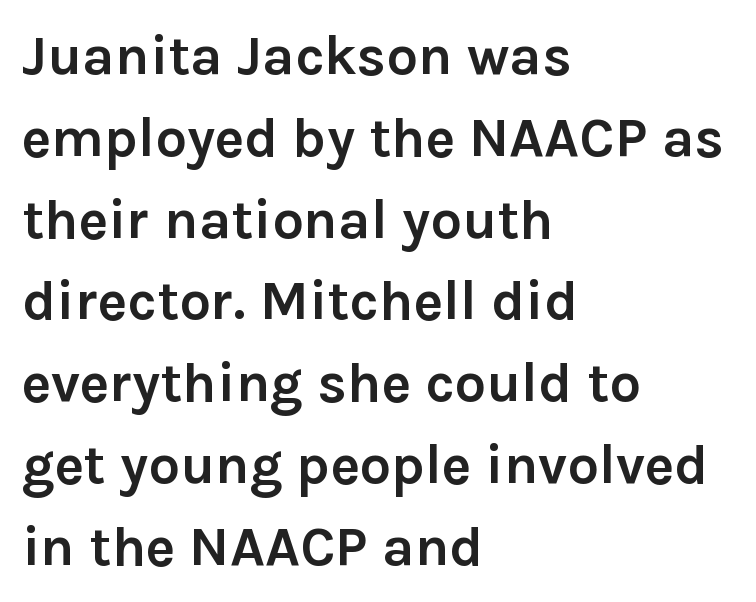
Q: Is the text bold? A: Yes.
Q: Is the text italic (slanted)? A: No, it is upright.
Q: Is the typeface a serif or a sans-serif typeface? A: Sans-serif.
Q: Is the text underlined? A: No.
Q: How is the paragraph aligned? A: Left-aligned.
Q: Is the spacing between letters normal or unusually wide? A: Normal.
Q: Is the spacing between lines tight, normal or loose? A: Normal.
Q: Width (condensed, normal, or wide)? A: Normal.
Q: x-height? A: Medium.
Q: Monospaced? A: No.
